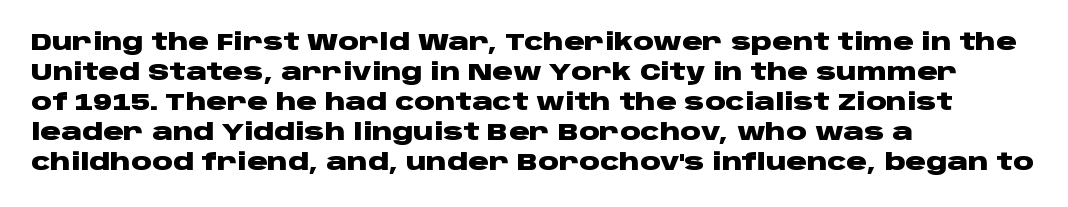
{"italic": "no", "bold": "yes", "underline": "no", "align": "left", "line_spacing": "normal", "line_spacing_ratio": 1.3, "letter_spacing": "normal", "letter_spacing_em": 0.0, "glyph_px": 23}
